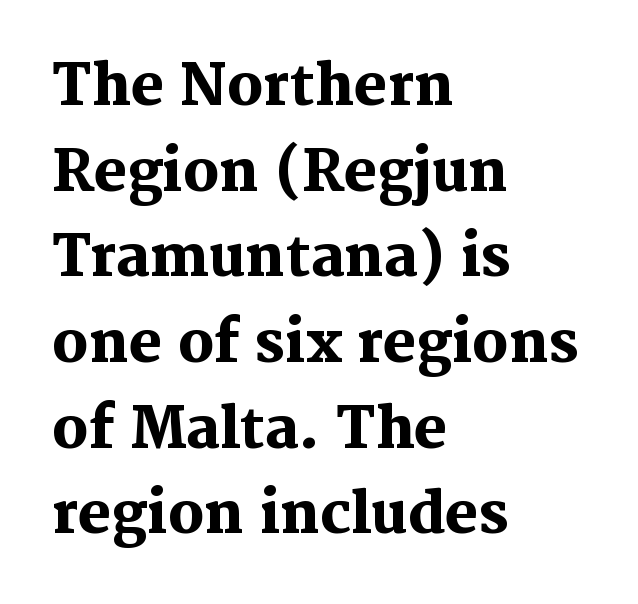
Q: Is the text bold? A: Yes.
Q: Is the text italic (slanted)? A: No, it is upright.
Q: Is the typeface a serif or a sans-serif typeface? A: Serif.
Q: Is the text underlined? A: No.
Q: How is the paragraph aligned? A: Left-aligned.
Q: Is the spacing between letters normal or unusually wide? A: Normal.
Q: Is the spacing between lines tight, normal or loose? A: Normal.
Q: Width (condensed, normal, or wide)? A: Normal.
Q: Stroke contrast? A: Medium.
Q: x-height? A: Medium.
Q: Monospaced? A: No.
